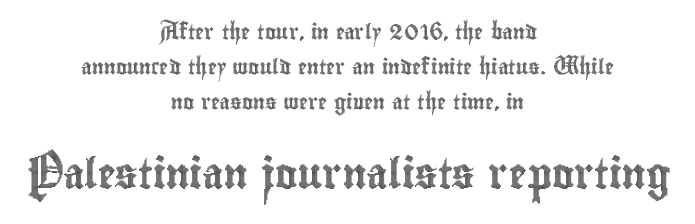
Teacher's note: observe the equal gaps on both sides — that is centered alignment. Rendered with straight, roman letterforms. The gap between lines stays unmarked. Varying glyph widths throughout — classic text-font behaviour.
